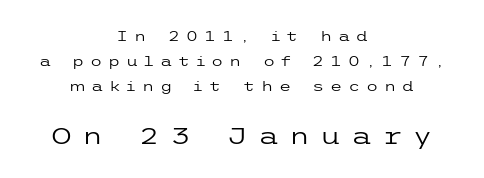
Q: Is the text bold? A: No.
Q: Is the text italic (slanted)? A: No, it is upright.
Q: Is the text underlined? A: No.
Q: How is the paragraph aligned? A: Centered.
Q: Is the spacing between letters normal or unusually wide? A: Unusually wide.
Q: Which block of text is set in a larger size, the first (top) or the second (bottom)? A: The second (bottom) one.
